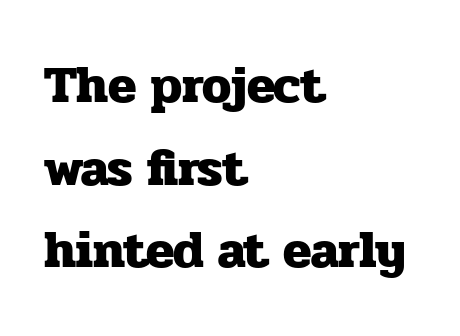
This rendering uses left alignment, leaving the right contour irregular. Regarding serifs, this sample has them. The rendering uses a bold face; every stroke is thick and dark. Note the varied advance widths — an 'i' is clearly narrower than an 'm'.
